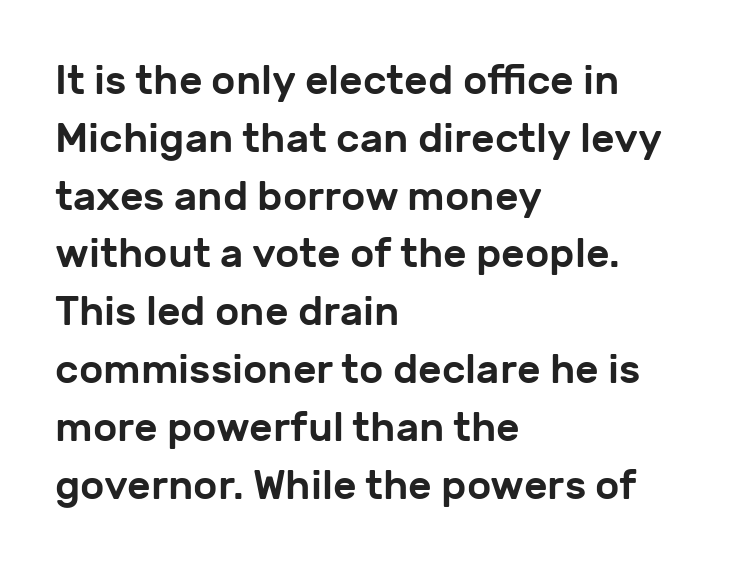
{"serif": "no", "italic": "no", "width": "normal", "stroke_contrast": "low", "x_height": "medium", "monospaced": "no", "underline": "no", "align": "left", "line_spacing": "normal", "line_spacing_ratio": 1.41, "letter_spacing": "normal", "letter_spacing_em": 0.0, "glyph_px": 41}
